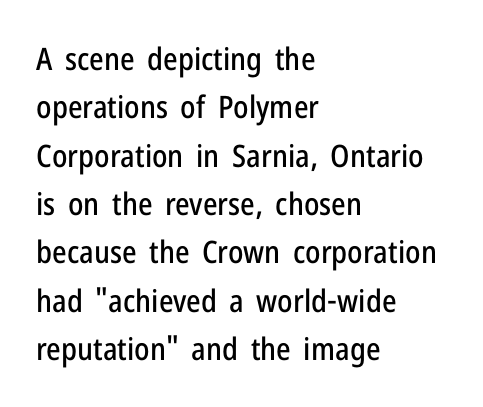
No extra tracking has been applied to these lines. Each letter keeps its own natural width here, so spacing adapts to shape. A normal amount of white space separates one row of letters from the next. The typesetter chose a ragged-right arrangement here. A typesetter would mark this as roman, not italic.
